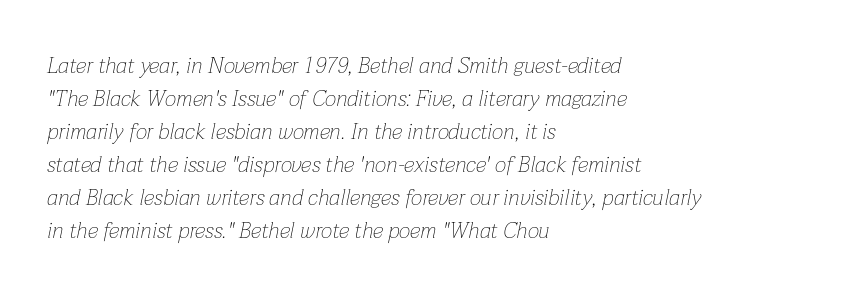
Any mark beneath the type? The region is blank. Italic? Definitely — the glyphs are oblique. Ink coverage per letter is moderate at most. The rendering uses a moderate line-height, typical for paragraphs. Where is the straight margin? On the left. The rendering keeps characters at their native spacing.
